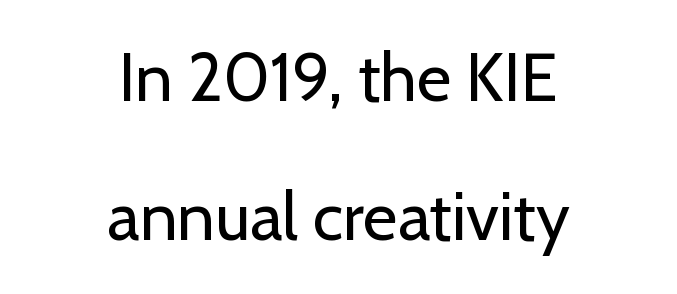
A great deal of white space separates one row of letters from the next. Here the glyphs are tracked normally, forming tight word shapes. The font's upright variant was chosen for this text. Anything drawn beneath the words? Only blank space. One-word summary of the alignment: center. Typographically, this falls in the sans-serif category.
